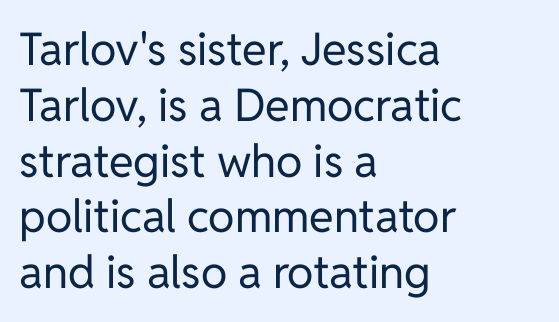
Q: Is the text bold? A: No.
Q: Is the text italic (slanted)? A: No, it is upright.
Q: Is the typeface a serif or a sans-serif typeface? A: Sans-serif.
Q: Is the text underlined? A: No.
Q: How is the paragraph aligned? A: Left-aligned.
Q: Is the spacing between letters normal or unusually wide? A: Normal.
Q: Width (condensed, normal, or wide)? A: Normal.
Q: Stroke contrast? A: Low.
Q: x-height? A: Medium.
Q: Monospaced? A: No.
